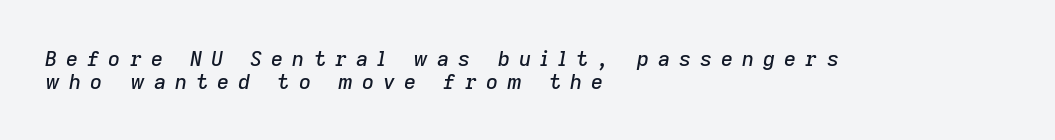
Q: Is the text italic (slanted)? A: Yes, it leans right by about 9 degrees.
Q: Is the text underlined? A: No.
Q: How is the paragraph aligned? A: Left-aligned.
Q: Is the spacing between letters normal or unusually wide? A: Unusually wide.
Q: Is the spacing between lines tight, normal or loose? A: Tight.
